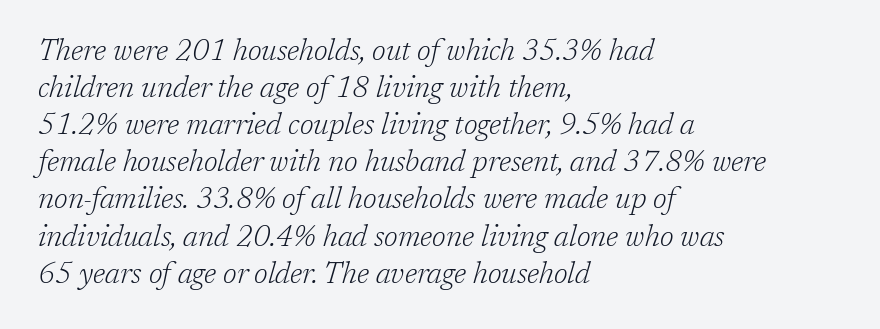
Q: Is the text bold? A: No.
Q: Is the text italic (slanted)? A: Yes, it leans right by about 17 degrees.
Q: Is the typeface a serif or a sans-serif typeface? A: Serif.
Q: Is the text underlined? A: No.
Q: How is the paragraph aligned? A: Left-aligned.
Q: Is the spacing between letters normal or unusually wide? A: Normal.
Q: Is the spacing between lines tight, normal or loose? A: Normal.
Q: Width (condensed, normal, or wide)? A: Normal.
Q: Stroke contrast? A: Low.
Q: x-height? A: Medium.
Q: Monospaced? A: No.
